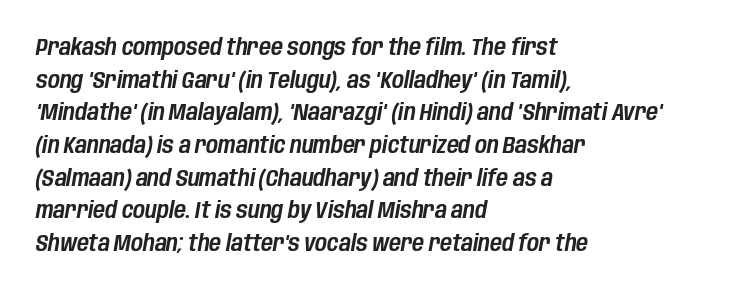
{"italic": "yes", "lean": "right", "slant_degrees": 10, "underline": "no", "align": "left", "line_spacing": "normal", "line_spacing_ratio": 1.42, "letter_spacing": "normal", "letter_spacing_em": 0.0, "glyph_px": 23}
